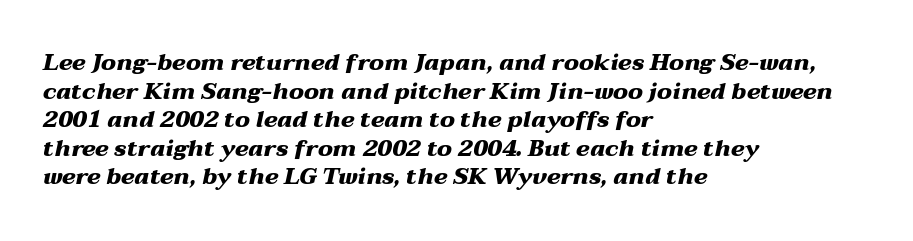
Is the block centered? No — it sits flush against the left margin. The area under the type is left untouched. Emphasis by weight is at full strength: bold. Would a proofreader flag this as italicized? Yes. The letters sit at their default tracking, neither squeezed nor spread.
